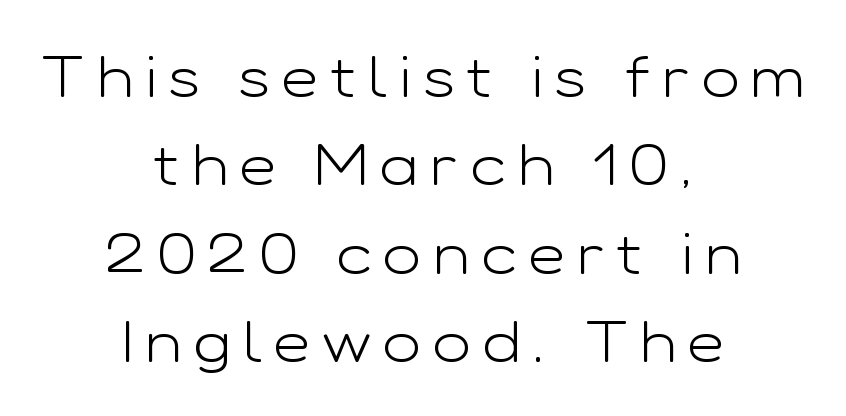
The space between consecutive lines is moderate. Just letters on the line, the space beneath them empty. Do the characters align in a grid? No, the font is proportional. Vertical stems look standard width or narrower in stroke. In terms of letterform style, serifs are entirely absent.
